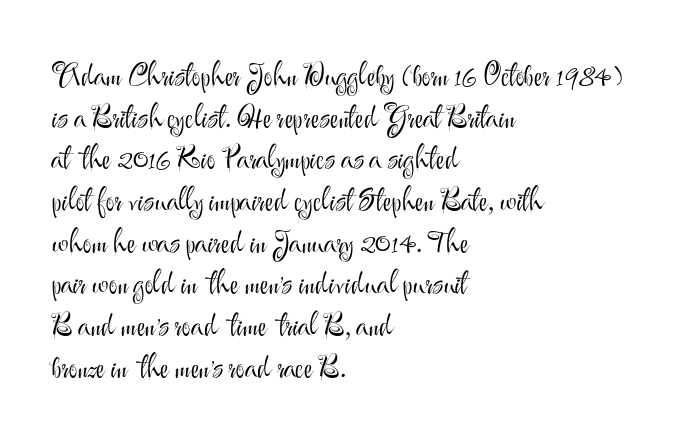
The image shows 30 px light sans-serif type; set left-aligned, normal line spacing (1.39x), normal letter spacing, not underlined; medium stroke contrast and a small x-height.
